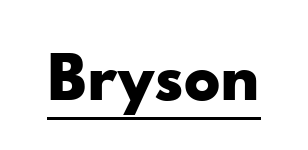
Do the characters align in a grid? No, the font is proportional. Spacing between characters is what you'd get straight out of the box. Letterform terminals end flat and unadorned throughout the passage. Has an underline been added? It has. Style check: upright.
